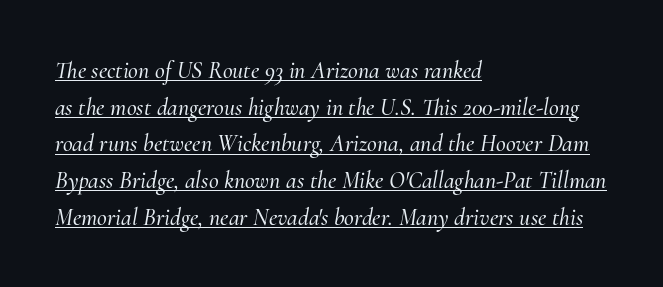
The image shows 24 px text type, italic (leaning right); set left-aligned, normal line spacing (1.53x), normal letter spacing, underlined.
